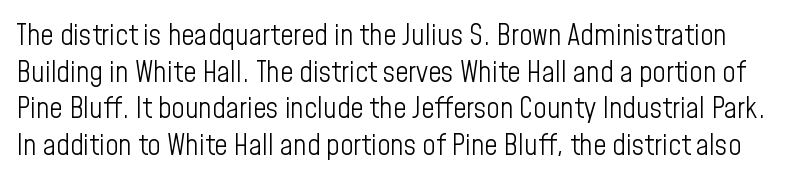
{"serif": "no", "italic": "no", "bold": "no", "weight": "light", "width": "condensed", "stroke_contrast": "low", "x_height": "medium", "monospaced": "no", "underline": "no", "line_spacing": "normal", "line_spacing_ratio": 1.26, "letter_spacing": "normal", "letter_spacing_em": 0.0, "glyph_px": 29}
